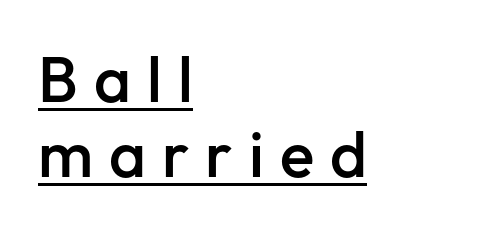
Horizontal alignment here is leftward, the default for most running prose. The characters look somewhat weighty, a semibold short of true bold. When letters stand straight like this, we call the style roman or upright. This sample uses a sans-serif face.
